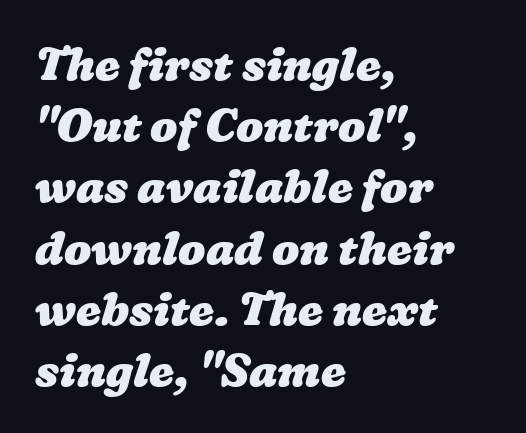
Regular leading. The rendering anchors every line to the left-hand side. Has an underline been added? It has not. Think of a printed novel: that variable character pitch is what you see here.
